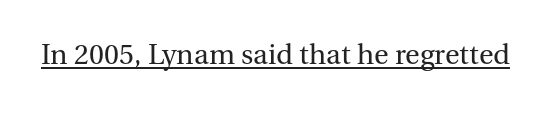
The image shows 30 px regular-weight serif type, upright; set normal letter spacing, underlined; medium stroke contrast and a medium x-height.
